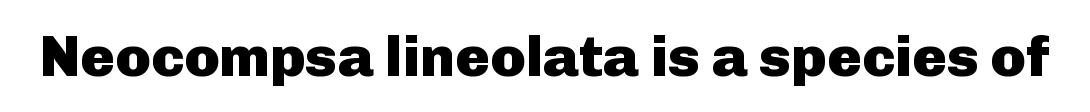
Q: Is the text bold? A: Yes.
Q: Is the text italic (slanted)? A: No, it is upright.
Q: Is the typeface a serif or a sans-serif typeface? A: Sans-serif.
Q: Is the text underlined? A: No.
Q: Is the spacing between letters normal or unusually wide? A: Normal.
Q: Width (condensed, normal, or wide)? A: Normal.
Q: Stroke contrast? A: Low.
Q: x-height? A: Medium.
Q: Monospaced? A: No.
